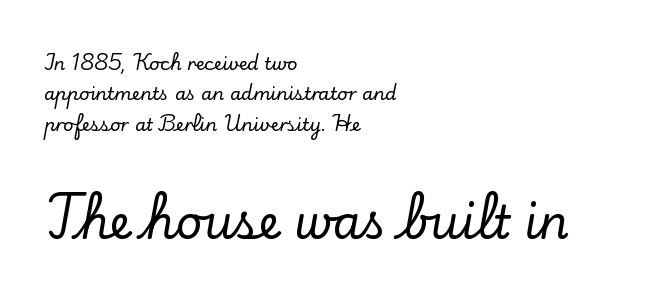
The characters display serif detailing at their extremities. The passage shown is typed in a proportional face where columns would drift. No extra tracking has been applied to these lines. The zone under the glyphs is completely vacant. Size hierarchy here favors the trailing block over the leading one.
